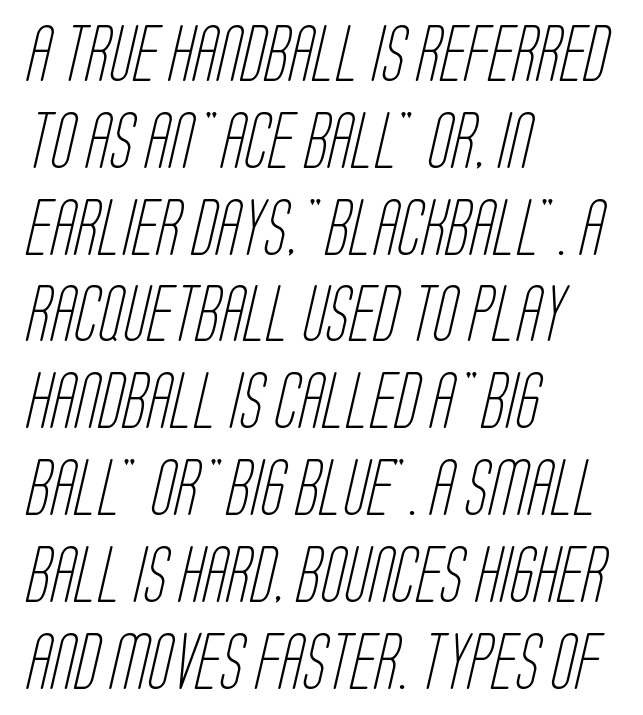
Q: Is the text bold? A: No.
Q: Is the typeface a serif or a sans-serif typeface? A: Sans-serif.
Q: Is the text underlined? A: No.
Q: How is the paragraph aligned? A: Left-aligned.
Q: Is the spacing between letters normal or unusually wide? A: Normal.
Q: Is the spacing between lines tight, normal or loose? A: Normal.
Q: Width (condensed, normal, or wide)? A: Condensed.
Q: Stroke contrast? A: Low.
Q: x-height? A: Large.
Q: Monospaced? A: No.
